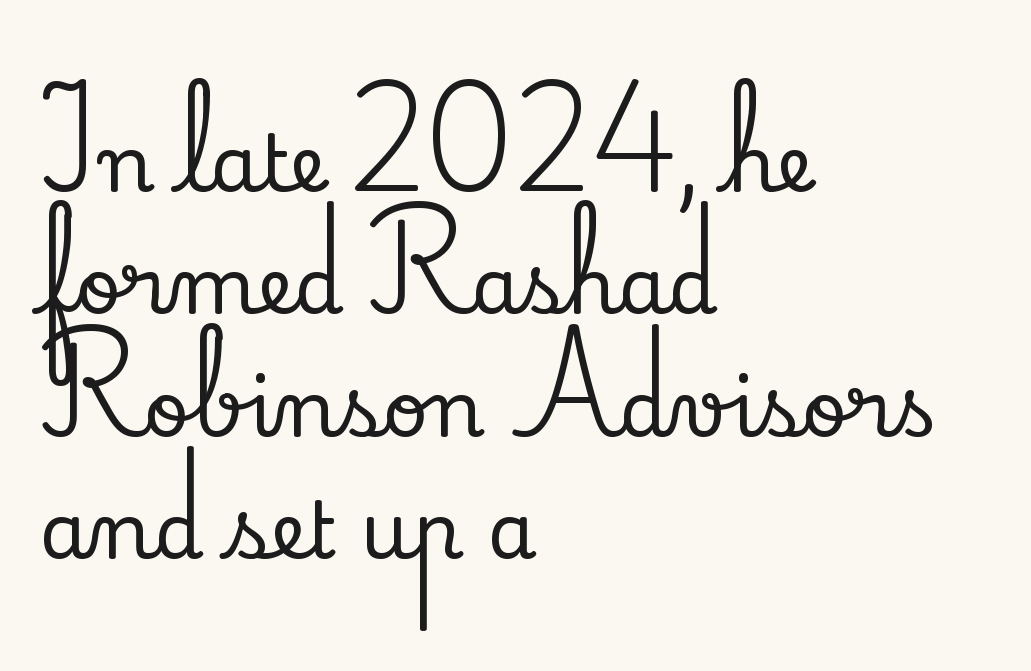
The image shows 79 px serif type, upright; set left-aligned, normal line spacing (1.55x), normal letter spacing, not underlined; low stroke contrast and a small x-height.
